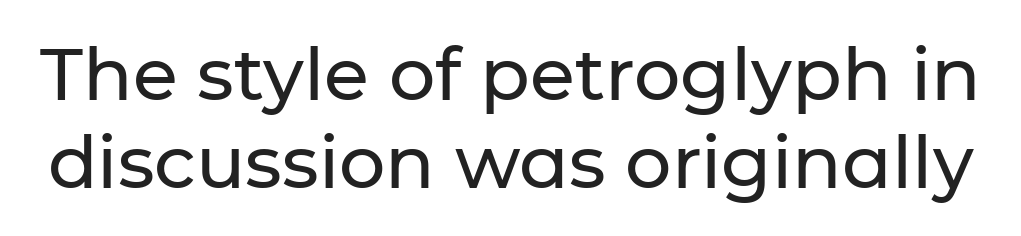
The image shows 73 px sans-serif type, upright; set line spacing 1.2x, normal letter spacing, not underlined; low stroke contrast and a medium x-height.
